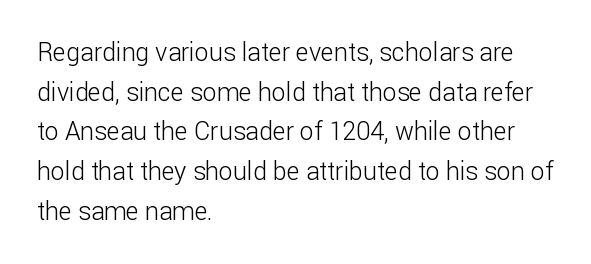
Q: Is the text bold? A: No.
Q: Is the text italic (slanted)? A: No, it is upright.
Q: Is the text underlined? A: No.
Q: How is the paragraph aligned? A: Left-aligned.
Q: Is the spacing between letters normal or unusually wide? A: Normal.
Q: Is the spacing between lines tight, normal or loose? A: Normal.
